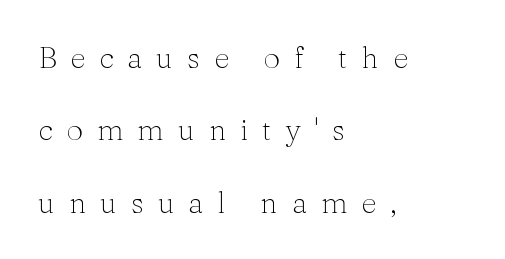
The image shows 30 px light serif type, upright; set left-aligned, loose line spacing (2.41x), unusually wide letter spacing (+0.46 em), not underlined; medium stroke contrast and a medium x-height.
